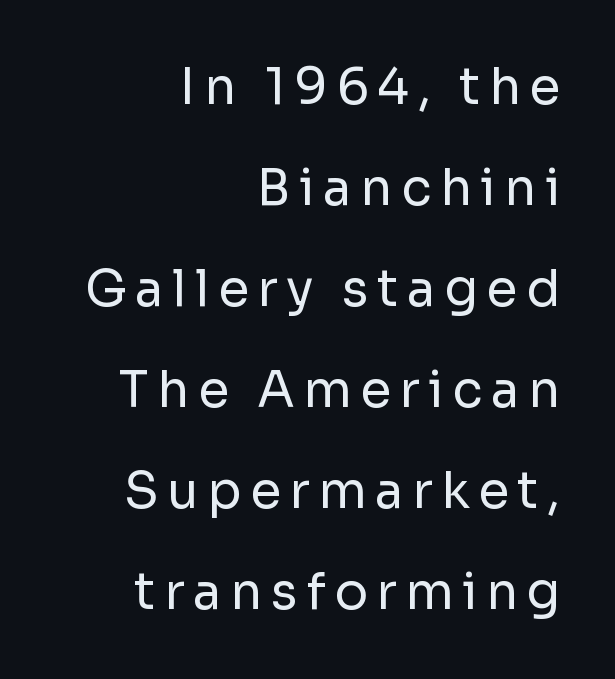
No heavy texture on the line: the type isn't bold. Does the leading feel generous? Absolutely, it's lavish. Notice how the stems are strictly vertical — no italics here. Teacher's note: observe the even right margin — that is flush-right alignment.
